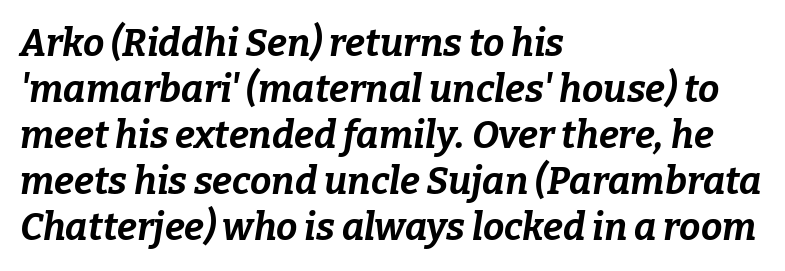
Each word holds together tightly as a unit, with standard inter-letter gaps. This is oblique type, the kind used for emphasis or titles. Visually the block forms a straight wall on the left and a jagged coastline on the right. Has an underline been added? It has not. Is the type bold? Yes — the strokes are clearly thick and heavy.
